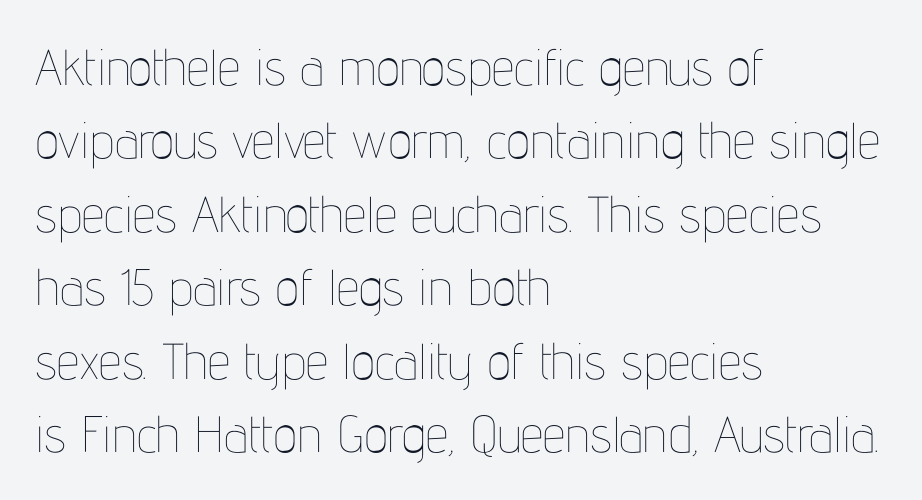
Q: Is the text bold? A: No.
Q: Is the text italic (slanted)? A: No, it is upright.
Q: Is the text underlined? A: No.
Q: How is the paragraph aligned? A: Left-aligned.
Q: Is the spacing between letters normal or unusually wide? A: Normal.
Q: Is the spacing between lines tight, normal or loose? A: Normal.
Q: Width (condensed, normal, or wide)? A: Condensed.
Q: Stroke contrast? A: Low.
Q: x-height? A: Medium.
Q: Monospaced? A: No.
